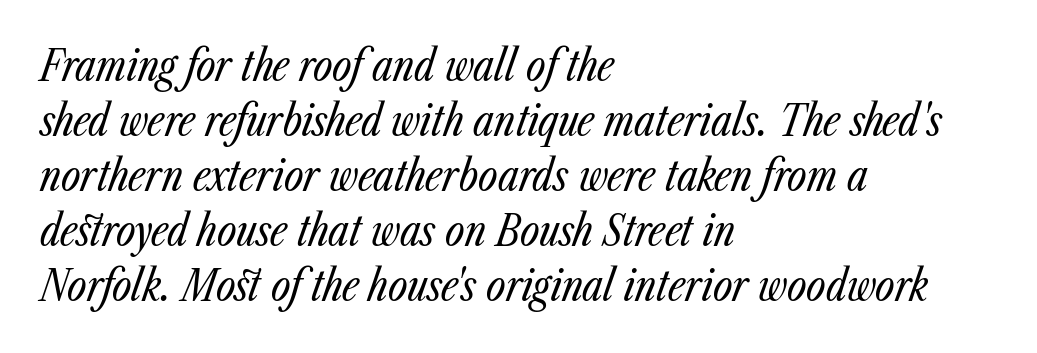
The image shows 42 px regular-weight, condensed type, italic (leaning right); set left-aligned, normal line spacing (1.31x), normal letter spacing, not underlined; low stroke contrast and a medium x-height.
